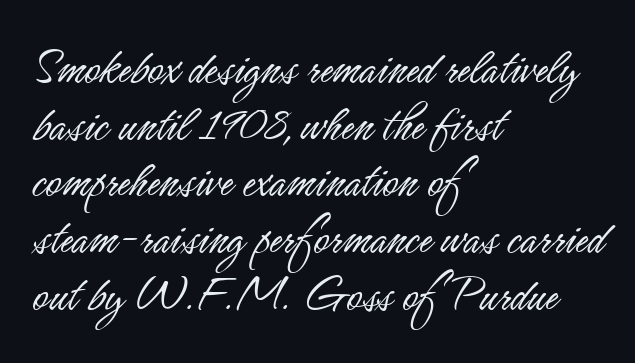
Q: Is the text bold? A: No.
Q: Is the text italic (slanted)? A: Yes.
Q: Is the typeface a serif or a sans-serif typeface? A: Sans-serif.
Q: Is the text underlined? A: No.
Q: How is the paragraph aligned? A: Left-aligned.
Q: Is the spacing between letters normal or unusually wide? A: Normal.
Q: Is the spacing between lines tight, normal or loose? A: Tight.
Q: Width (condensed, normal, or wide)? A: Condensed.
Q: Stroke contrast? A: Low.
Q: x-height? A: Small.
Q: Monospaced? A: No.
